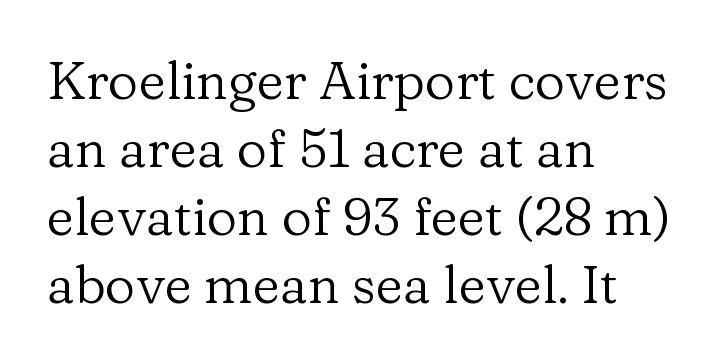
Q: Is the text bold? A: No.
Q: Is the text italic (slanted)? A: No, it is upright.
Q: Is the typeface a serif or a sans-serif typeface? A: Serif.
Q: Is the text underlined? A: No.
Q: How is the paragraph aligned? A: Left-aligned.
Q: Is the spacing between letters normal or unusually wide? A: Normal.
Q: Is the spacing between lines tight, normal or loose? A: Normal.
Q: Width (condensed, normal, or wide)? A: Normal.
Q: Stroke contrast? A: Low.
Q: x-height? A: Medium.
Q: Monospaced? A: No.
